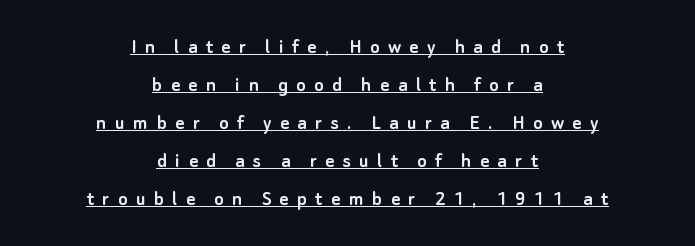
{"italic": "no", "underline": "yes", "align": "center", "line_spacing_ratio": 1.73, "letter_spacing": "wide", "letter_spacing_em": 0.38, "glyph_px": 22}
